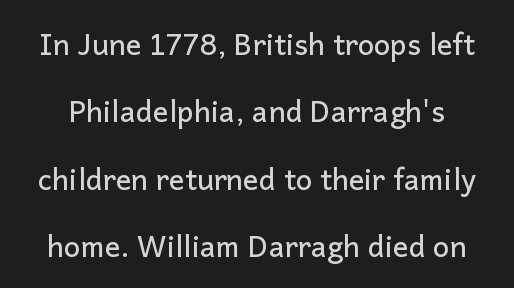
{"serif": "no", "italic": "no", "width": "normal", "stroke_contrast": "low", "x_height": "medium", "monospaced": "no", "underline": "no", "line_spacing": "loose", "line_spacing_ratio": 2.32, "letter_spacing": "normal", "letter_spacing_em": 0.0, "glyph_px": 29}
